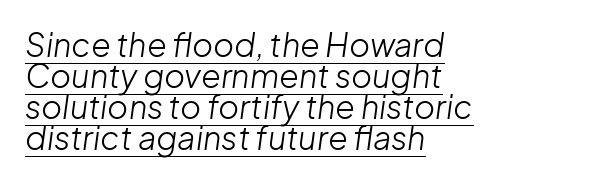
Q: Is the text bold? A: No.
Q: Is the text italic (slanted)? A: Yes, it leans right by about 8 degrees.
Q: Is the text underlined? A: Yes.
Q: How is the paragraph aligned? A: Left-aligned.
Q: Is the spacing between letters normal or unusually wide? A: Normal.
Q: Is the spacing between lines tight, normal or loose? A: Tight.
Q: Width (condensed, normal, or wide)? A: Normal.
Q: Stroke contrast? A: Low.
Q: x-height? A: Medium.
Q: Monospaced? A: No.
